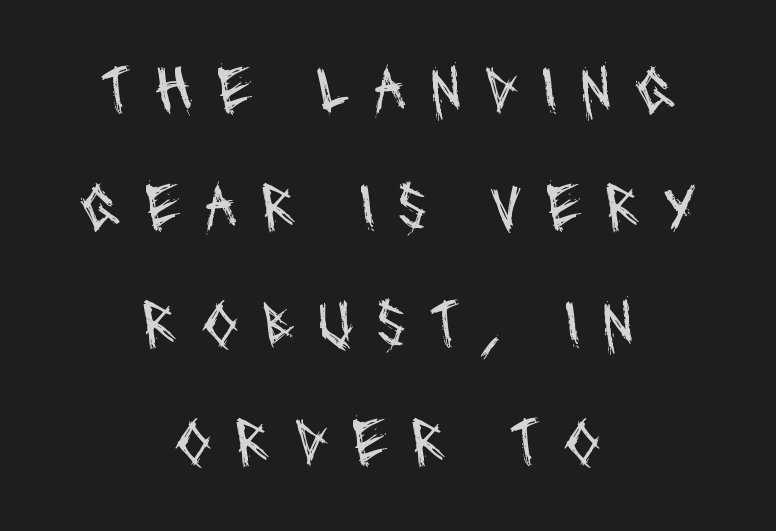
This sample uses expanded letter spacing, leaving extra air between glyphs. A student would call this center alignment; a typographer would say set centered. Looks like regular typesetting: each glyph gets only the width it needs. Just letters on the line, the space beneath them empty. Examine the stroke ends and you'll find no serifs.
